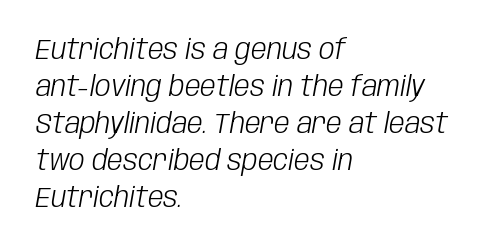
{"italic": "yes", "lean": "right", "slant_degrees": 10, "bold": "no", "weight": "light", "width": "condensed", "stroke_contrast": "low", "x_height": "large", "monospaced": "no", "underline": "no", "align": "left", "line_spacing": "normal", "line_spacing_ratio": 1.32, "letter_spacing": "normal", "letter_spacing_em": 0.0, "glyph_px": 28}
